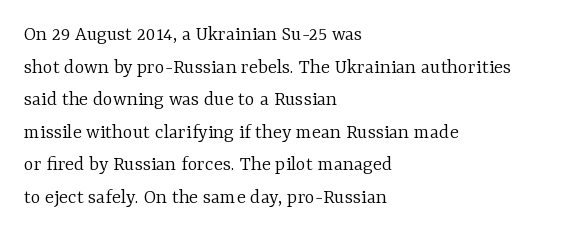
The image shows 21 px text type, upright; set left-aligned, normal line spacing (1.55x), normal letter spacing, not underlined.
